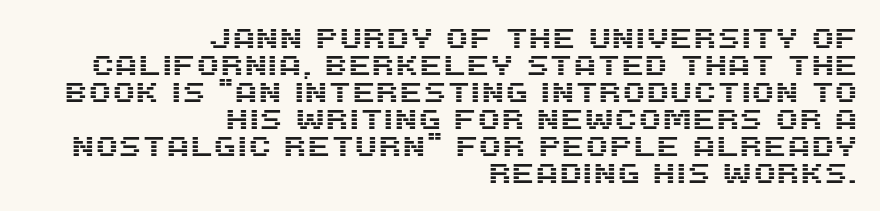
{"italic": "no", "underline": "no", "align": "right", "line_spacing": "tight", "line_spacing_ratio": 1.0, "letter_spacing": "normal", "letter_spacing_em": 0.0, "glyph_px": 27}
